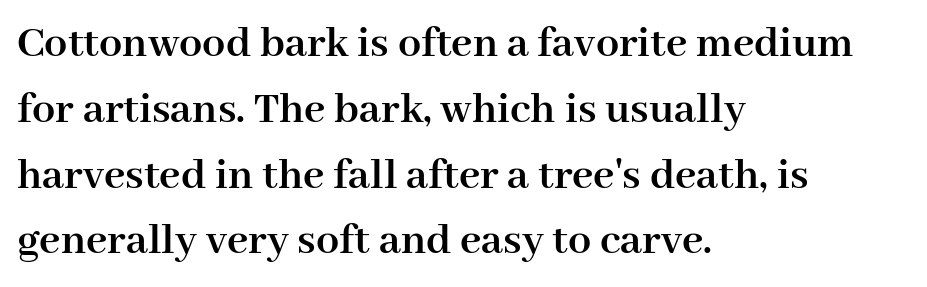
{"serif": "yes", "italic": "no", "bold": "yes", "weight": "semibold", "width": "normal", "stroke_contrast": "high", "x_height": "medium", "monospaced": "no", "underline": "no", "align": "left", "line_spacing": "normal", "line_spacing_ratio": 1.43, "letter_spacing": "normal", "letter_spacing_em": 0.0, "glyph_px": 46}
